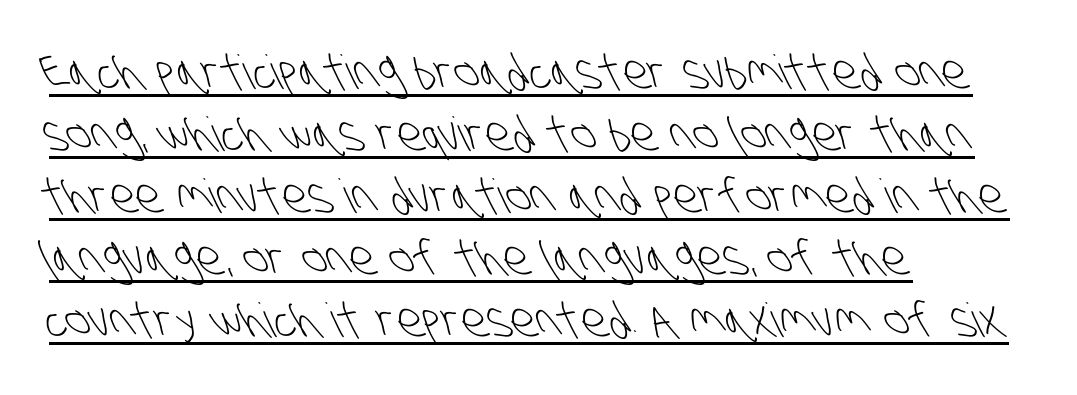
Counters stay open thanks to moderate or lighter strokes. Look at the bottom of the vertical strokes: they stop flat, with no serifs. Whoever set this chose a conventional vertical rhythm. Looks like regular typesetting: each glyph gets only the width it needs. What stands out about the letter spacing? Nothing — it is the standard amount.
